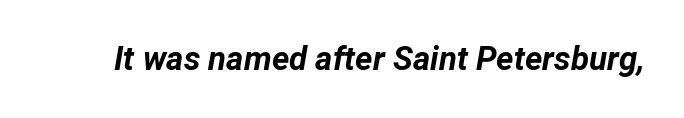
Q: Is the text bold? A: Yes.
Q: Is the text italic (slanted)? A: Yes, it leans right by about 12 degrees.
Q: Is the text underlined? A: No.
Q: Is the spacing between letters normal or unusually wide? A: Normal.
Q: Width (condensed, normal, or wide)? A: Normal.
Q: Stroke contrast? A: Low.
Q: x-height? A: Medium.
Q: Monospaced? A: No.
